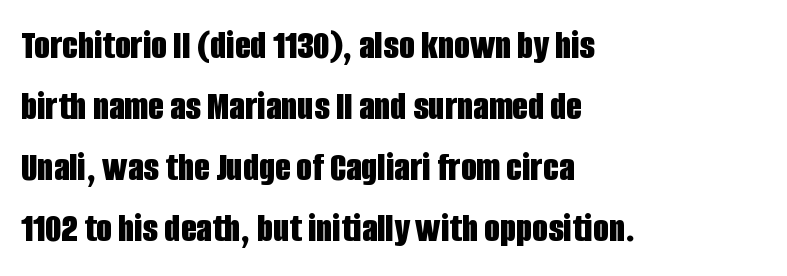
The image shows 41 px bold, condensed sans-serif type, upright; set left-aligned, normal line spacing (1.49x), normal letter spacing, not underlined; low stroke contrast and a large x-height.
